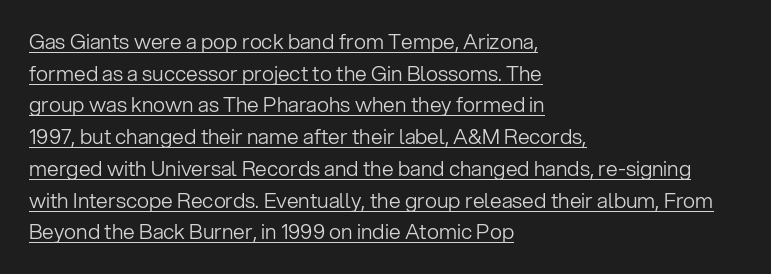
{"italic": "no", "bold": "no", "underline": "yes", "align": "left", "line_spacing": "normal", "line_spacing_ratio": 1.51, "letter_spacing": "normal", "letter_spacing_em": 0.0, "glyph_px": 21}
